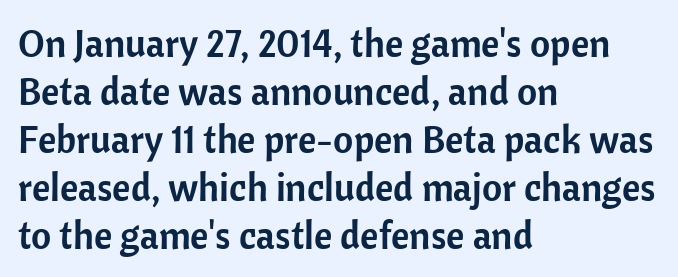
The image shows 39 px sans-serif type, upright; set left-aligned, line spacing 1.23x, normal letter spacing, not underlined; low stroke contrast and a medium x-height.
